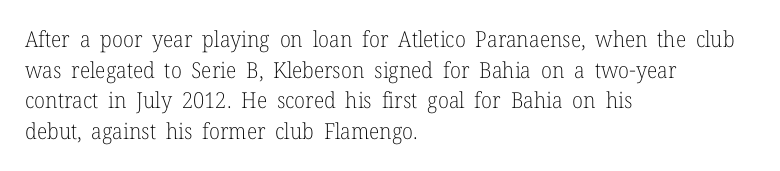
{"italic": "no", "bold": "no", "underline": "no", "align": "left", "line_spacing": "normal", "line_spacing_ratio": 1.39, "letter_spacing": "normal", "letter_spacing_em": 0.0, "glyph_px": 22}
